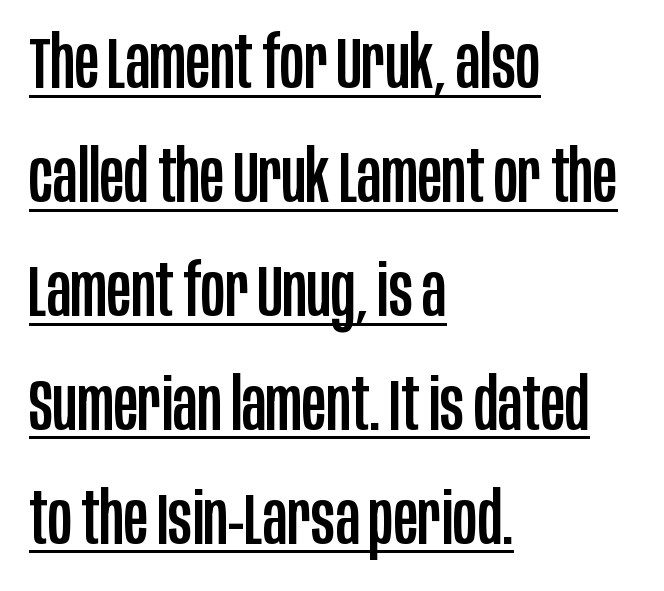
{"serif": "no", "italic": "no", "width": "condensed", "stroke_contrast": "low", "x_height": "large", "monospaced": "no", "underline": "yes", "align": "left", "line_spacing": "normal", "line_spacing_ratio": 1.56, "letter_spacing": "normal", "letter_spacing_em": 0.0, "glyph_px": 73}
